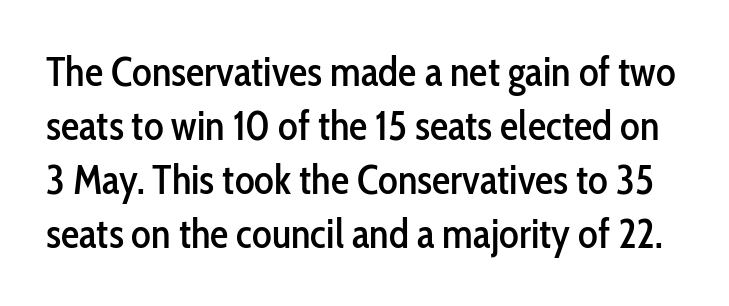
Q: Is the text italic (slanted)? A: No, it is upright.
Q: Is the typeface a serif or a sans-serif typeface? A: Sans-serif.
Q: Is the text underlined? A: No.
Q: Is the spacing between letters normal or unusually wide? A: Normal.
Q: Is the spacing between lines tight, normal or loose? A: Normal.
Q: Width (condensed, normal, or wide)? A: Condensed.
Q: Stroke contrast? A: Low.
Q: x-height? A: Medium.
Q: Monospaced? A: No.
